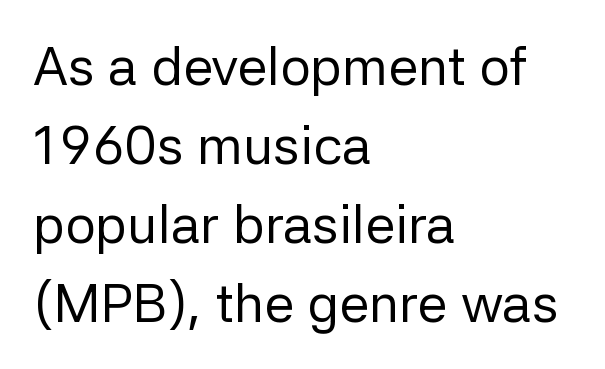
The image shows 54 px regular-weight sans-serif type, upright; set left-aligned, normal line spacing (1.46x), normal letter spacing, not underlined; low stroke contrast and a medium x-height.
